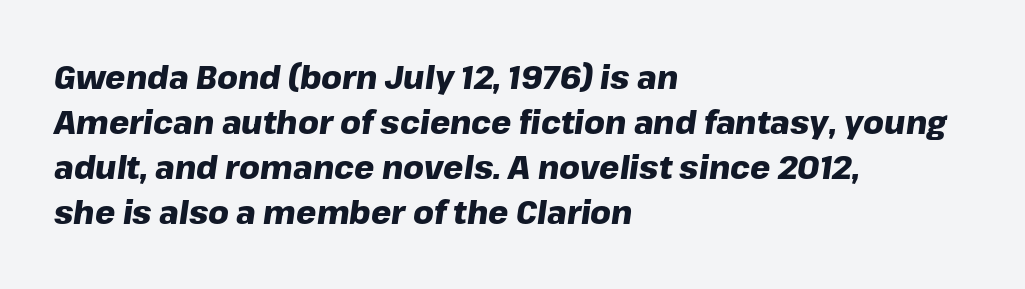
Interline gaps are of average width in this sample. Short and long lines alike share a common starting point at left. Is the type bold? Yes — the strokes are clearly thick and heavy. In terms of posture, this sample is oblique. Here the designer chose a conventional face with non-uniform glyph widths.
